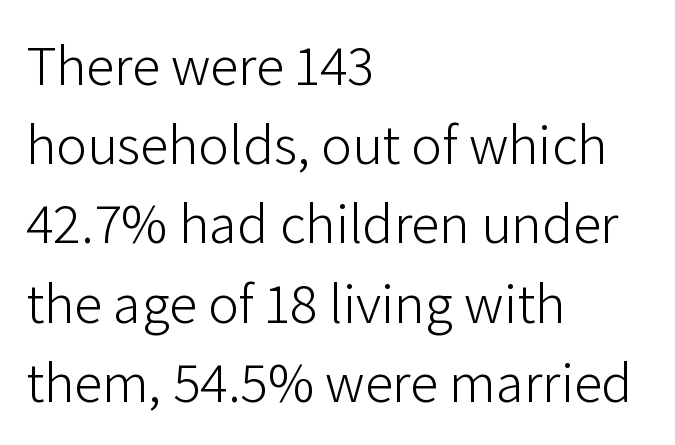
Upright lettering throughout. The setting favours the left margin, as ordinary paragraphs usually do. There is no visible air inserted between adjacent glyphs. Unlike a traditional serif, this face leaves its strokes unadorned. Character widths vary here, with narrow letters taking less room than wide ones. Check under the words: just untouched page.
